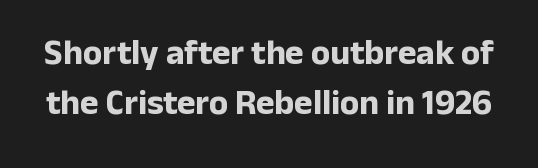
The letters stand straight up with perfectly vertical stems. Compared with typical body copy, the letter spacing here is the same. As a designer I'd log this as weight 700, bold. What's the leading like? Ordinary, nothing unusual.
